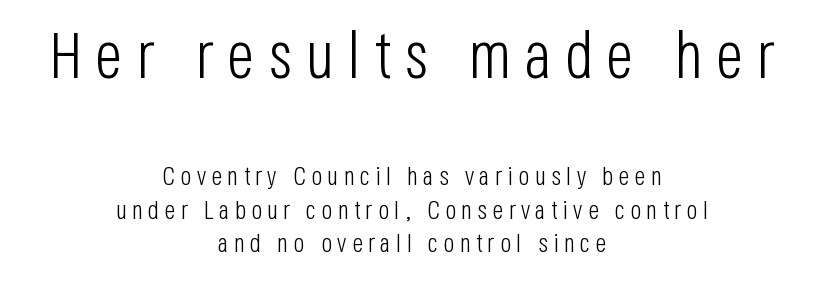
{"serif": "no", "italic": "no", "bold": "no", "weight": "light", "width": "condensed", "stroke_contrast": "low", "x_height": "large", "monospaced": "no", "underline": "no", "align": "center", "line_spacing": "normal", "line_spacing_ratio": 1.28, "letter_spacing": "wide", "letter_spacing_em": 0.2, "larger_block": "first", "size_ratio": 2.54, "glyph_px": 66}
